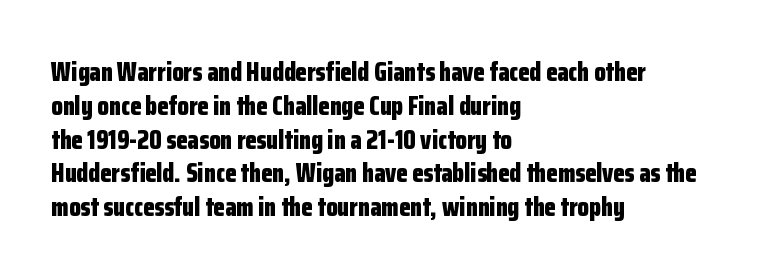
{"italic": "no", "bold": "yes", "underline": "no", "align": "left", "line_spacing": "normal", "line_spacing_ratio": 1.3, "letter_spacing": "normal", "letter_spacing_em": 0.0, "glyph_px": 26}
